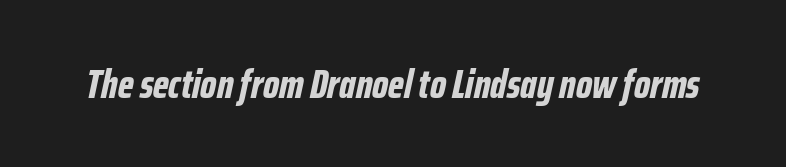
Q: Is the text bold? A: Yes.
Q: Is the text italic (slanted)? A: Yes, it leans right by about 12 degrees.
Q: Is the text underlined? A: No.
Q: Is the spacing between letters normal or unusually wide? A: Normal.
Q: Width (condensed, normal, or wide)? A: Condensed.
Q: Stroke contrast? A: Low.
Q: x-height? A: Medium.
Q: Monospaced? A: No.
